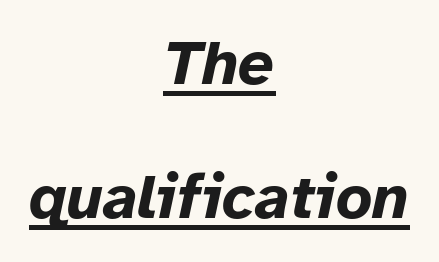
The image shows 63 px bold type, italic (leaning right); set centered, loose line spacing (2.13x), normal letter spacing, underlined; low stroke contrast and a medium x-height.
